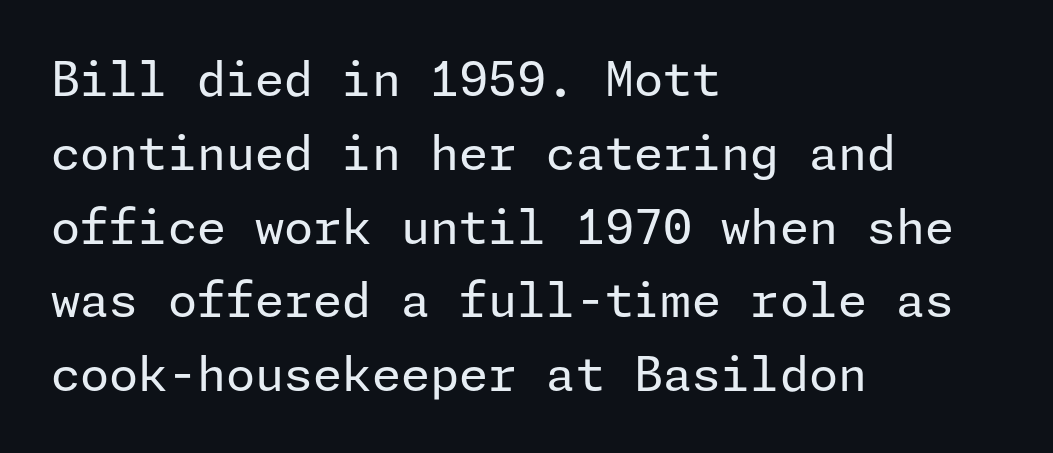
The image shows 47 px regular-weight sans-serif type, upright; set left-aligned, normal line spacing (1.57x), normal letter spacing, not underlined; low stroke contrast and a medium x-height.
